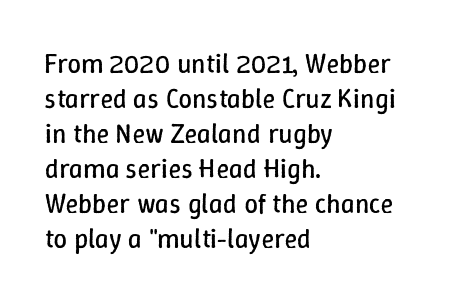
Style check: upright. Plain, unruled lines of type. The paragraph has a hard left edge and a soft right edge. This rendering leaves character spacing at its baseline value. A typesetter would call this leading conventional body-copy spacing. These glyphs show unthickened strokes, regular width or finer.
